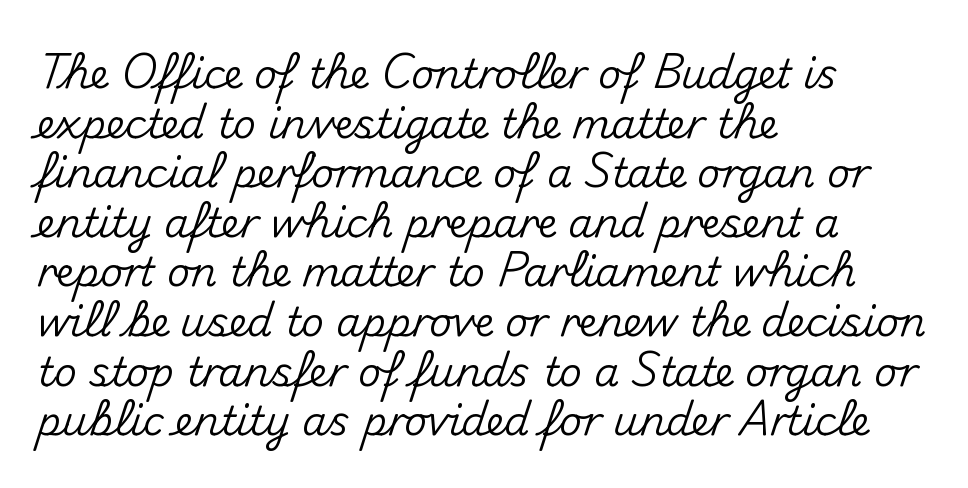
The rendering keeps characters at their native spacing. Typeset ragged right — the left edge is the straight one. Serifs: no, the terminals of the letterforms are clean. The words here are not underlined. Each letter keeps its own natural width here, so spacing adapts to shape.
